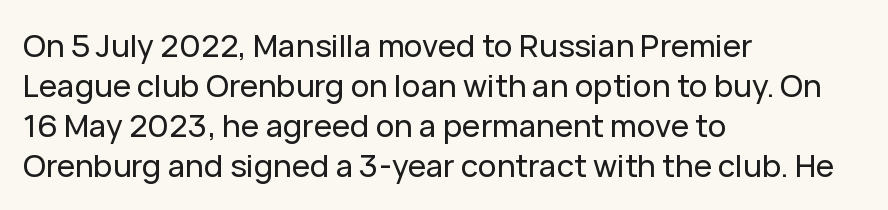
{"serif": "no", "italic": "no", "width": "normal", "stroke_contrast": "low", "x_height": "medium", "monospaced": "no", "underline": "no", "align": "left", "line_spacing": "normal", "line_spacing_ratio": 1.29, "letter_spacing": "normal", "letter_spacing_em": 0.0, "glyph_px": 31}
